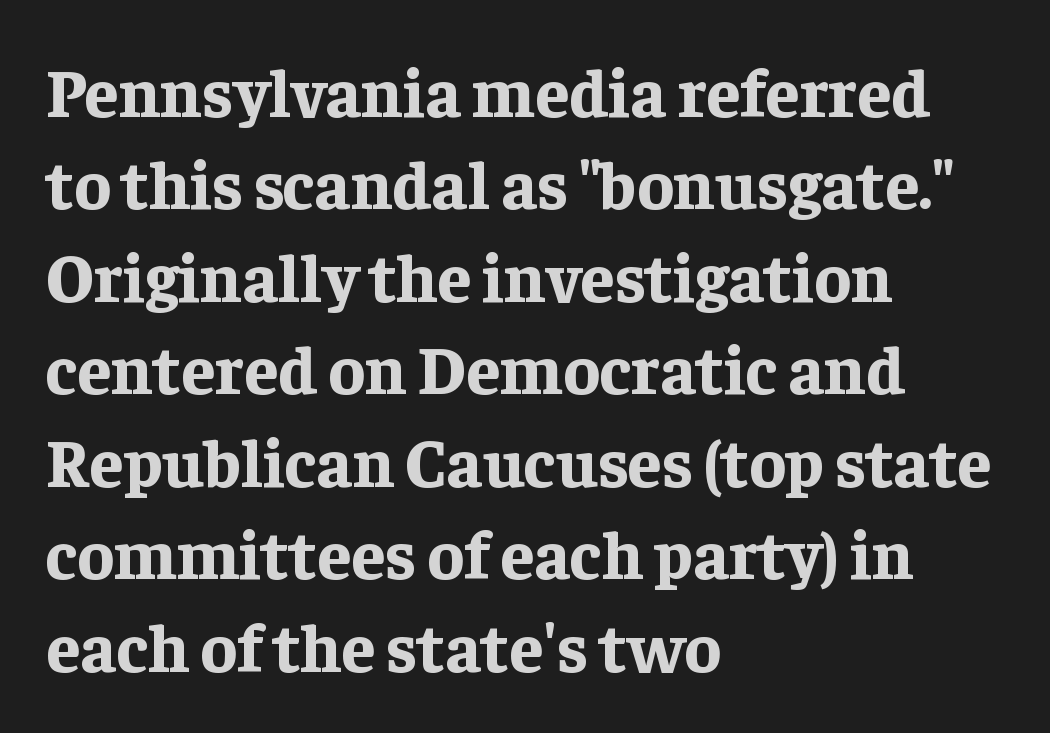
{"serif": "yes", "italic": "no", "bold": "yes", "weight": "bold", "width": "normal", "stroke_contrast": "low", "x_height": "medium", "monospaced": "no", "underline": "no", "align": "left", "line_spacing": "normal", "line_spacing_ratio": 1.36, "letter_spacing": "normal", "letter_spacing_em": 0.0, "glyph_px": 68}
